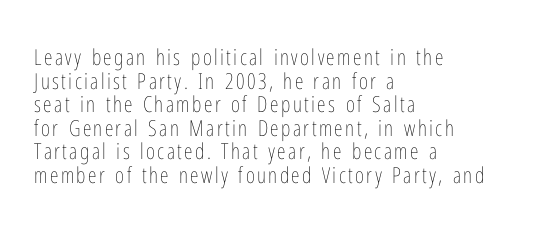
Is there any slant? The stems are plumb. Caption: multi-line text, flush left, ragged right. Successive baselines arrive quickly, one right under another. On a weight scale, this lands at 450 or below.
